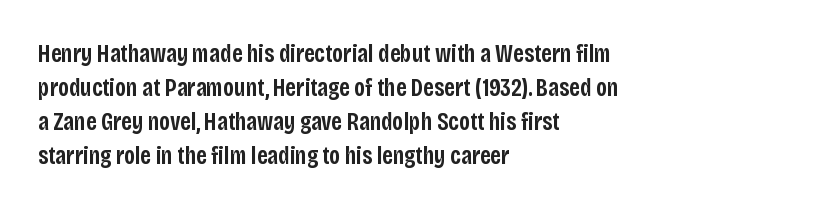
Do the letters lean? They stand straight. Set as a demibold, roughly 600 on the weight scale. Interline gaps are of average width in this sample. Has an underline been added? It has not. In CSS terms this would be text-align: left. The passage shown has conventional tracking throughout.
